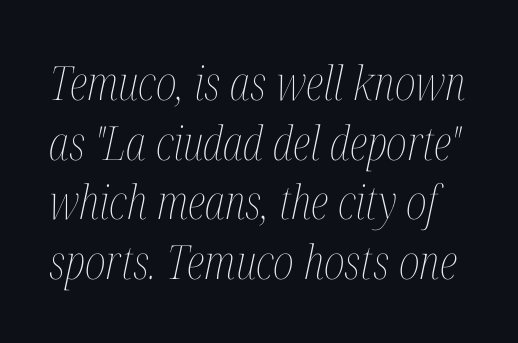
{"italic": "yes", "lean": "right", "slant_degrees": 12, "bold": "no", "weight": "thin", "width": "condensed", "stroke_contrast": "medium", "x_height": "medium", "monospaced": "no", "underline": "no", "line_spacing": "normal", "line_spacing_ratio": 1.27, "letter_spacing": "normal", "letter_spacing_em": 0.0, "glyph_px": 47}
